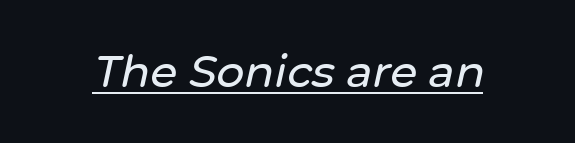
Q: Is the text italic (slanted)? A: Yes, it leans right by about 12 degrees.
Q: Is the text underlined? A: Yes.
Q: Is the spacing between letters normal or unusually wide? A: Normal.
Q: Width (condensed, normal, or wide)? A: Normal.
Q: Stroke contrast? A: Low.
Q: x-height? A: Medium.
Q: Monospaced? A: No.
